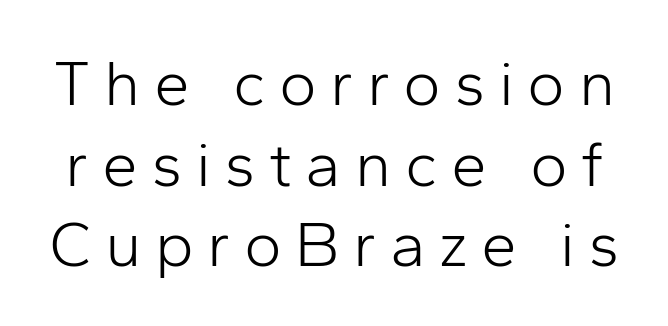
Ordinary non-slanted type is in use. The designer left line spacing at the default. To sum up the face: it is a sans, with no serifs. Words float on clear page, feet unadorned. Letter spacing: wide.
